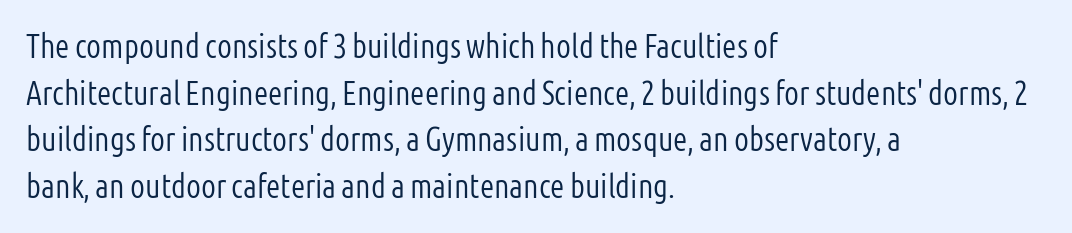
The image shows 33 px light, condensed sans-serif type, upright; set left-aligned, normal line spacing (1.41x), normal letter spacing, not underlined; low stroke contrast and a medium x-height.
